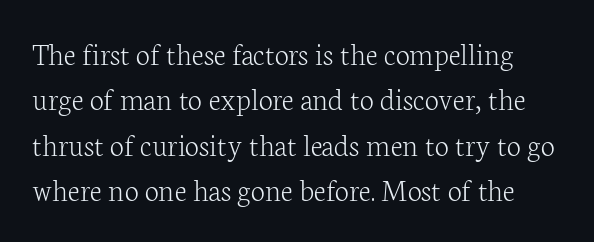
Q: Is the text bold? A: No.
Q: Is the text italic (slanted)? A: No, it is upright.
Q: Is the typeface a serif or a sans-serif typeface? A: Serif.
Q: Is the text underlined? A: No.
Q: Is the spacing between letters normal or unusually wide? A: Normal.
Q: Is the spacing between lines tight, normal or loose? A: Normal.
Q: Width (condensed, normal, or wide)? A: Normal.
Q: Stroke contrast? A: Low.
Q: x-height? A: Medium.
Q: Monospaced? A: No.
